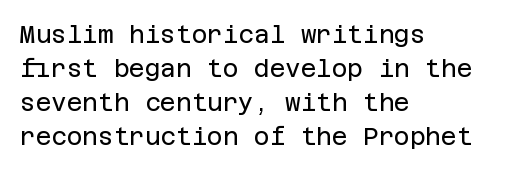
Q: Is the text bold? A: No.
Q: Is the text italic (slanted)? A: No, it is upright.
Q: Is the text underlined? A: No.
Q: How is the paragraph aligned? A: Left-aligned.
Q: Is the spacing between letters normal or unusually wide? A: Normal.
Q: Is the spacing between lines tight, normal or loose? A: Normal.
